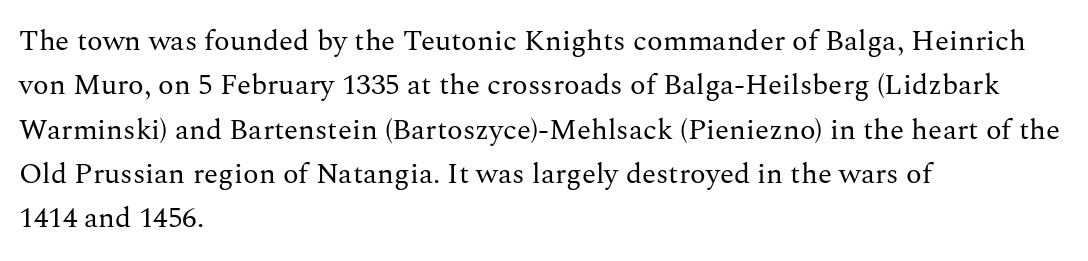
The typography opts for an upright posture over an oblique one. What's the leading like? Ordinary, nothing unusual. This sample has the flowing, uneven cadence of proportional lettering. A typesetter would label this face a serif. These lines keep a tight, regular rhythm from letter to letter. Compared with a centered layout, this one pins lines to the left instead.
